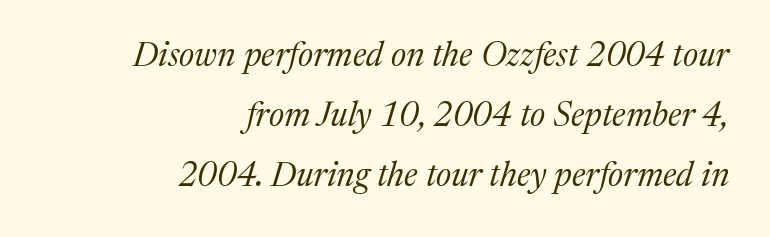
The image shows 34 px regular-weight serif type, italic (leaning right); set right-aligned, line spacing 1.76x, normal letter spacing, not underlined; medium stroke contrast and a medium x-height.
